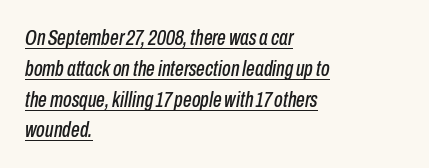
No extra tracking has been applied to these lines. A normal amount of white space separates one row of letters from the next. The string is rendered with underlining switched on. Designer's note — italics engaged. Line beginnings align vertically; line endings do not.
